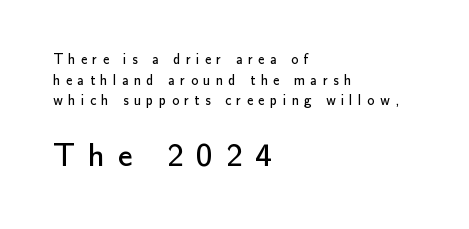
{"serif": "no", "italic": "no", "bold": "no", "weight": "regular", "width": "normal", "stroke_contrast": "low", "x_height": "small", "monospaced": "no", "underline": "no", "align": "left", "line_spacing": "normal", "line_spacing_ratio": 1.47, "letter_spacing": "wide", "letter_spacing_em": 0.39, "larger_block": "second", "size_ratio": 2.36, "glyph_px": 33}
